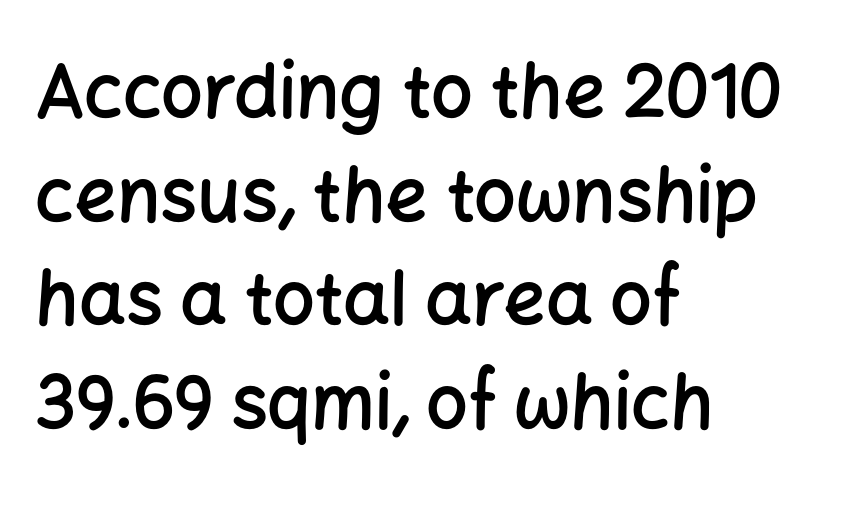
Where is the straight margin? On the left. The tracking reads as untouched default to a designer's eye. Here the designer chose a conventional face with non-uniform glyph widths. A typesetter would mark this as roman, not italic. A normal amount of white space separates one row of letters from the next.
